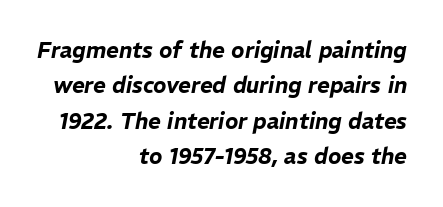
{"italic": "yes", "lean": "right", "slant_degrees": 11, "underline": "no", "align": "right", "line_spacing": "normal", "line_spacing_ratio": 1.61, "letter_spacing": "normal", "letter_spacing_em": 0.0, "glyph_px": 22}
